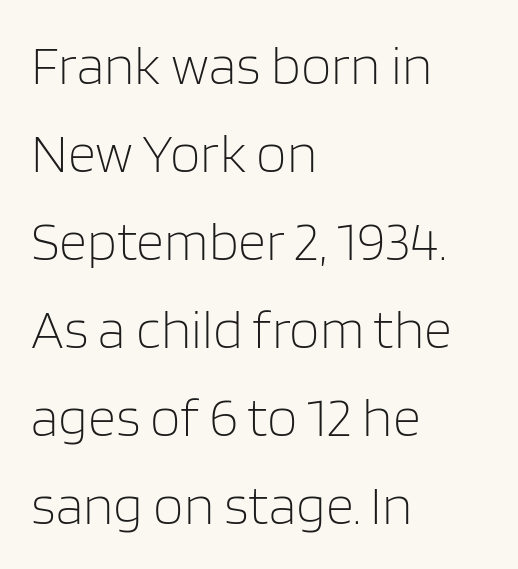
The image shows 55 px light sans-serif type, upright; set left-aligned, normal line spacing (1.6x), normal letter spacing, not underlined; low stroke contrast and a large x-height.
